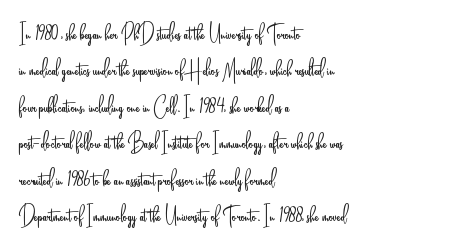
Short and long lines alike share a common starting point at left. The typeface has the unassuming heft of standard copy or less. Is the letter spacing exaggerated? No — it looks like the ordinary default. Has an underline been added? It has not.
